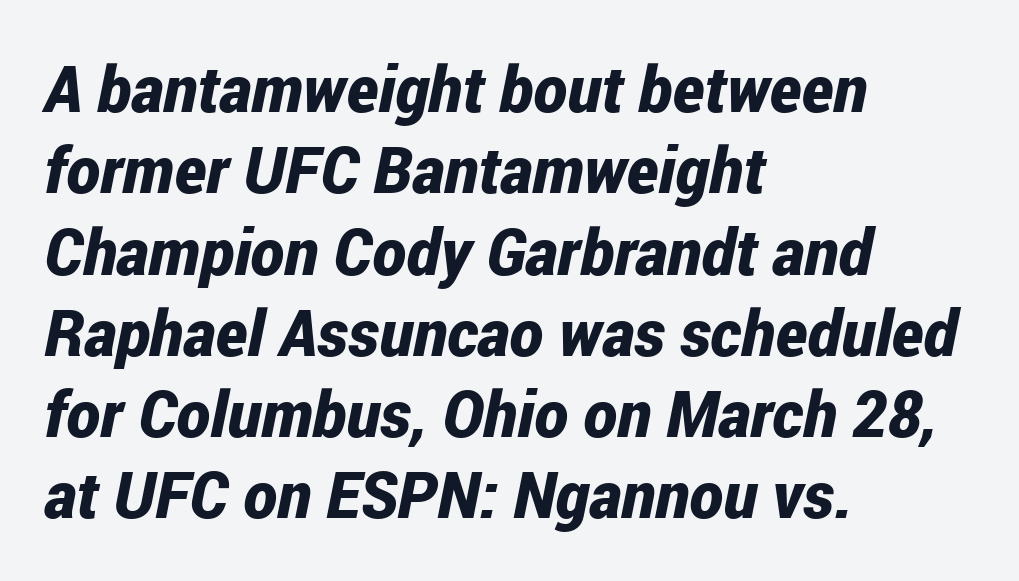
Is the type slanted? Yes — the strokes lean at a clear angle. Plenty of ink on the page — the face is bold. Note the varied advance widths — an 'i' is clearly narrower than an 'm'. Short note: letters normally spaced. The passage shown stacks its lines at a standard gap.
